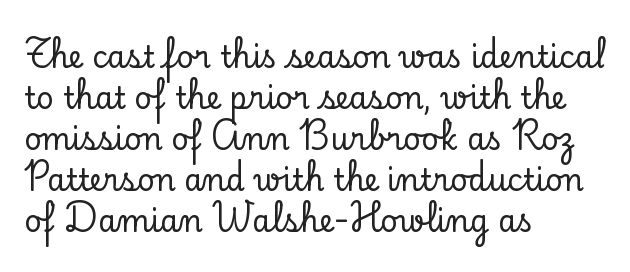
The image shows 30 px serif type, upright; set left-aligned, normal line spacing (1.37x), normal letter spacing, not underlined; low stroke contrast and a small x-height.
